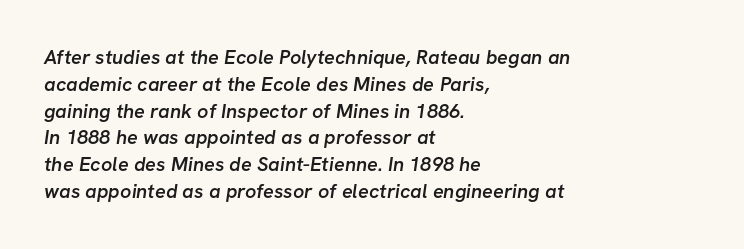
Tracking here is standard; glyphs follow each other at the usual distance. The ragged edge is on the right, which tells us the setting is flush left. The area under the type is left untouched. Weight check: semibold — heavier than regular, not quite bold. Students, observe: this is what conventionally led text looks like.
